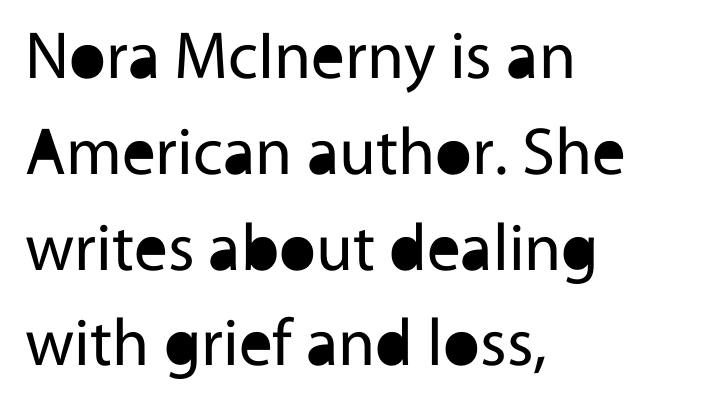
The image shows 67 px regular-weight sans-serif type, upright; set left-aligned, normal line spacing (1.43x), normal letter spacing, not underlined; a medium x-height.
